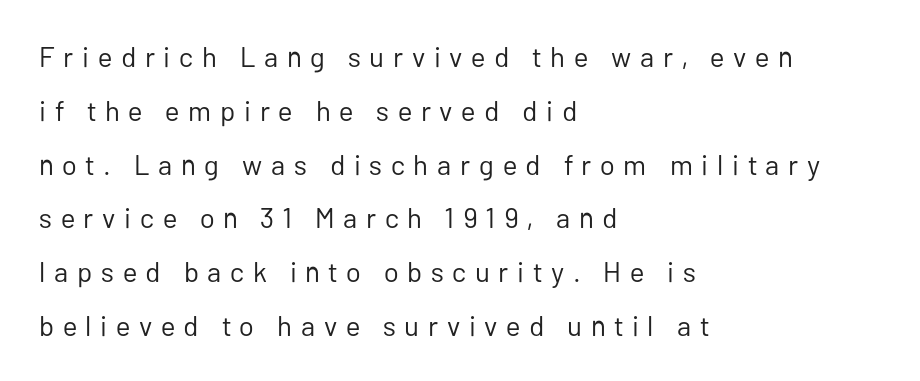
Character widths vary here, with narrow letters taking less room than wide ones. The lines are spread far apart with generous leading. Weight class: somewhere from thin through regular. Each row of text sits above clean, open space. A typesetter would call this heavily tracked-out type.
